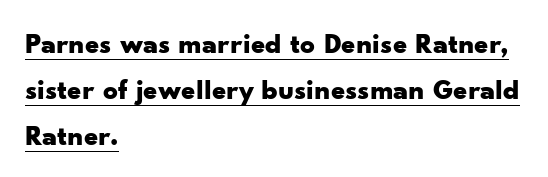
Characters remain perfectly vertical along every line. A typesetter would call this leading conventional body-copy spacing. Horizontal alignment here is leftward, the default for most running prose. Do the characters align in a grid? No, the font is proportional. The tracking reads as untouched default to a designer's eye.
